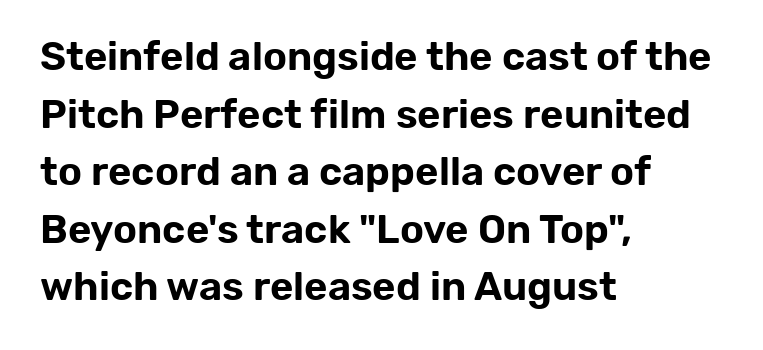
You can tell it's not italic because the verticals are truly vertical. The strip under each line holds only bare page. Layout note: lines flush left. Students, note that the glyphs here touch the page at normal intervals. Is this a fixed-width face? No — the glyphs have proportional, varying widths. Grotesque or geometric, the face here clearly has no serifs.
